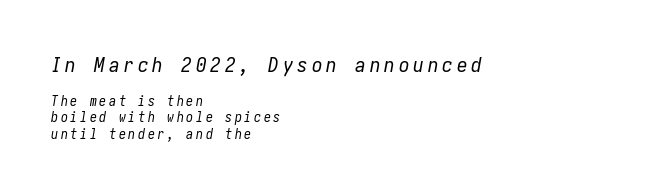
The image shows 21 px text type, italic (leaning right); set left-aligned, line spacing 1.16x, not underlined; the first (top) block is 1.5x larger.
